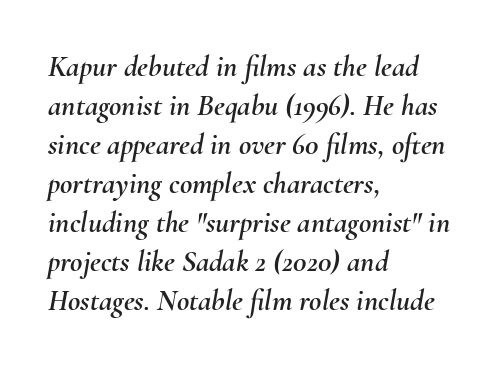
{"italic": "yes", "lean": "right", "slant_degrees": 10, "width": "normal", "stroke_contrast": "medium", "x_height": "small", "monospaced": "no", "underline": "no", "align": "left", "line_spacing": "normal", "line_spacing_ratio": 1.3, "letter_spacing": "normal", "letter_spacing_em": 0.0, "glyph_px": 30}
